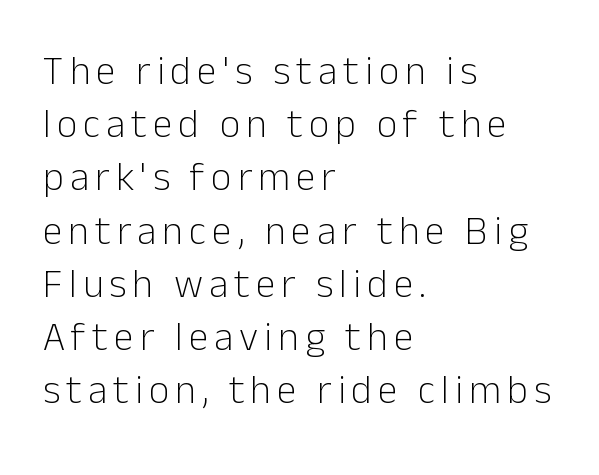
The image shows 40 px light sans-serif type, upright; set left-aligned, normal line spacing (1.33x), not underlined; low stroke contrast and a medium x-height.
